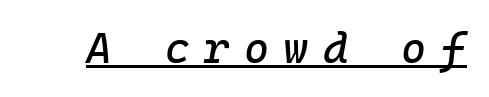
The gaps between neighbouring characters are conspicuously large. Do the characters align in a grid? Yes, the font is monospaced. Yep, that's italic — everything's leaning. Somebody hit Ctrl+U on this one — the words are underlined.
